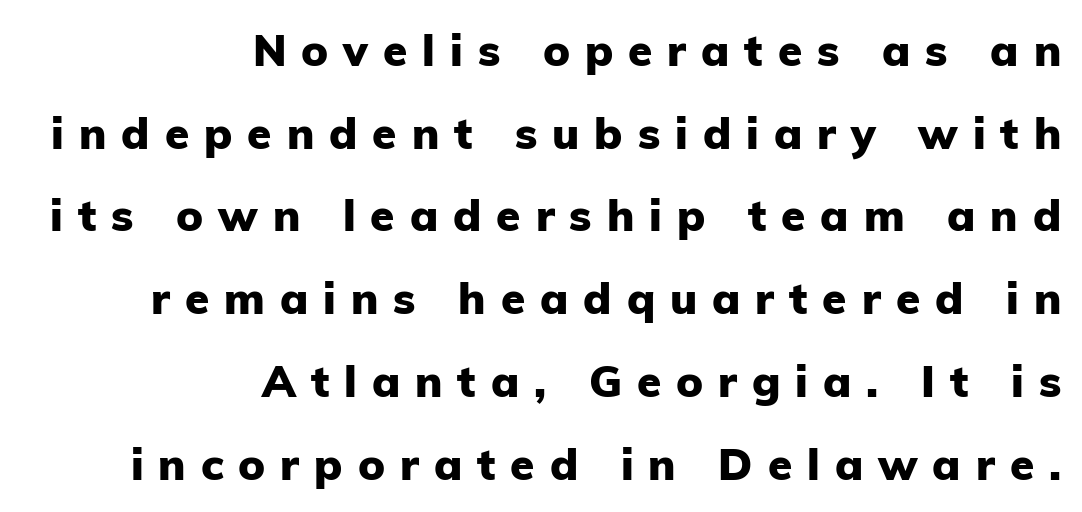
Q: Is the text bold? A: Yes.
Q: Is the text italic (slanted)? A: No, it is upright.
Q: Is the typeface a serif or a sans-serif typeface? A: Sans-serif.
Q: Is the text underlined? A: No.
Q: How is the paragraph aligned? A: Right-aligned.
Q: Is the spacing between letters normal or unusually wide? A: Unusually wide.
Q: Width (condensed, normal, or wide)? A: Normal.
Q: Stroke contrast? A: Low.
Q: x-height? A: Medium.
Q: Monospaced? A: No.
